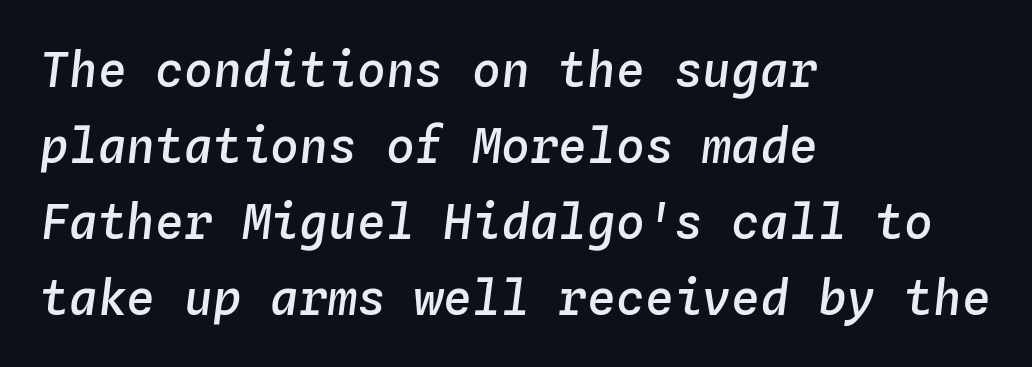
Q: Is the text bold? A: Semi-bold.
Q: Is the text italic (slanted)? A: Yes, it leans right by about 4 degrees.
Q: Is the text underlined? A: No.
Q: How is the paragraph aligned? A: Left-aligned.
Q: Is the spacing between letters normal or unusually wide? A: Normal.
Q: Is the spacing between lines tight, normal or loose? A: Normal.
Q: Width (condensed, normal, or wide)? A: Normal.
Q: Stroke contrast? A: Low.
Q: x-height? A: Medium.
Q: Monospaced? A: Yes.
